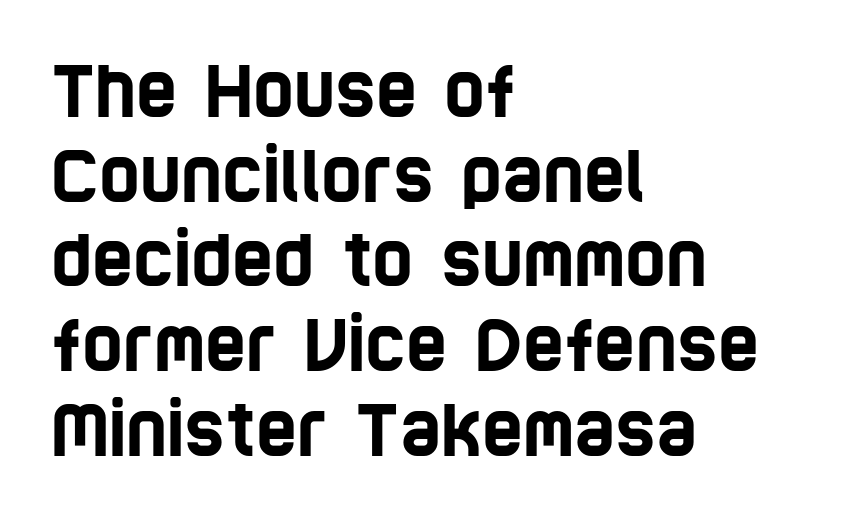
Q: Is the typeface a serif or a sans-serif typeface? A: Sans-serif.
Q: Is the text underlined? A: No.
Q: How is the paragraph aligned? A: Left-aligned.
Q: Is the spacing between letters normal or unusually wide? A: Normal.
Q: Width (condensed, normal, or wide)? A: Condensed.
Q: Stroke contrast? A: Low.
Q: x-height? A: Large.
Q: Monospaced? A: No.
